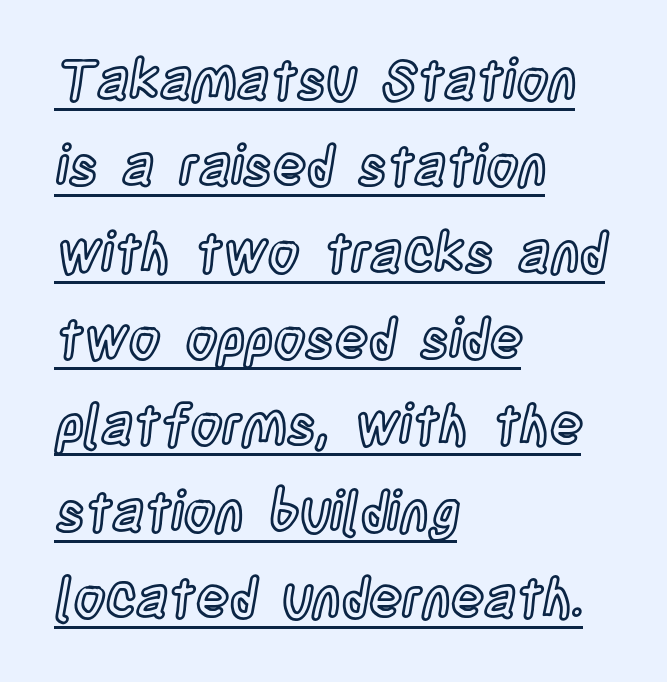
The typesetter chose a ragged-right arrangement here. Vertically, the passage feels balanced, rows spaced as you'd expect. Is the letter spacing exaggerated? No — it looks like the ordinary default.
